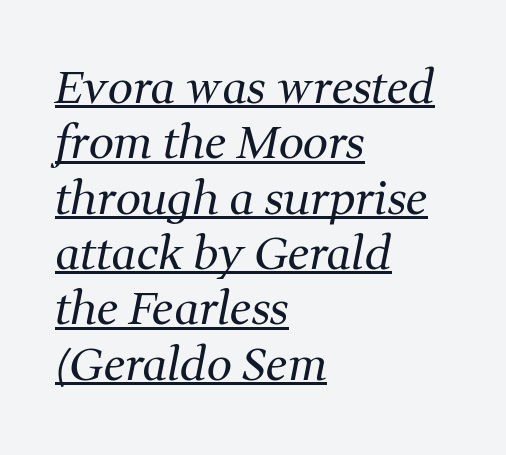
Does extra space separate the letters? No, they use regular spacing. The weight tops out at a normal text grade. Each letter keeps its own natural width here, so spacing adapts to shape. The glyphs in this specimen are seriffed. Beneath each row of characters lies a ruled line. The paragraph shown leans on its left margin.
